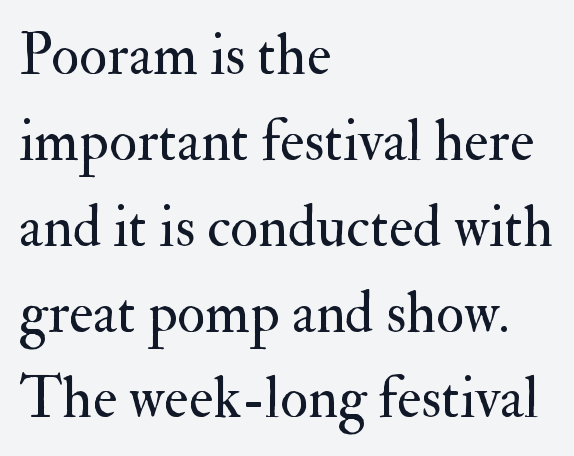
This sample uses an upright cut, with every glyph sitting square on the baseline. Note the varied advance widths — an 'i' is clearly narrower than an 'm'. Unmarked baselines from the first word to the last. Weight: not bold — regular or lighter.
